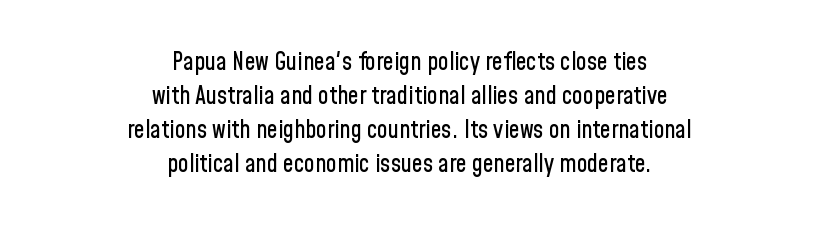
{"italic": "no", "underline": "no", "align": "center", "line_spacing": "normal", "line_spacing_ratio": 1.41, "letter_spacing": "normal", "letter_spacing_em": 0.0, "glyph_px": 24}
